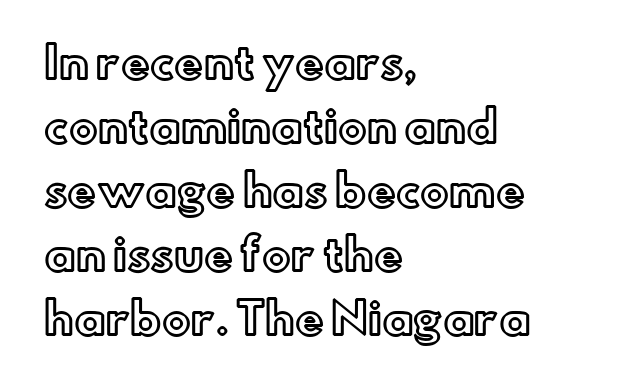
{"italic": "no", "width": "normal", "x_height": "small", "monospaced": "no", "underline": "no", "align": "left", "line_spacing": "normal", "line_spacing_ratio": 1.49, "letter_spacing": "normal", "letter_spacing_em": 0.0, "glyph_px": 43}
